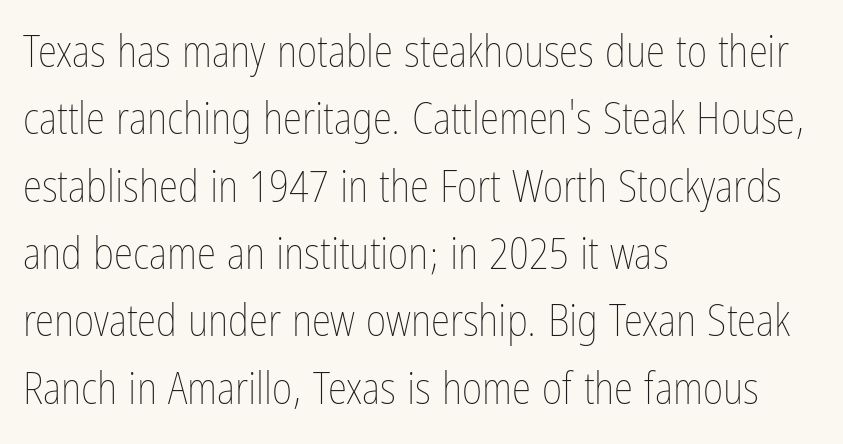
Q: Is the text bold? A: No.
Q: Is the text italic (slanted)? A: No, it is upright.
Q: Is the text underlined? A: No.
Q: How is the paragraph aligned? A: Left-aligned.
Q: Is the spacing between letters normal or unusually wide? A: Normal.
Q: Is the spacing between lines tight, normal or loose? A: Normal.
Q: Width (condensed, normal, or wide)? A: Condensed.
Q: Stroke contrast? A: Low.
Q: x-height? A: Medium.
Q: Monospaced? A: No.
